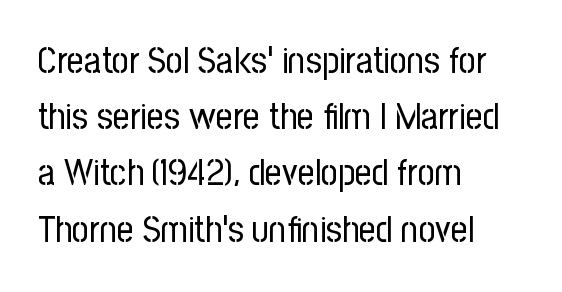
{"serif": "no", "italic": "no", "bold": "no", "weight": "regular", "width": "condensed", "stroke_contrast": "low", "x_height": "medium", "monospaced": "no", "underline": "no", "align": "left", "line_spacing": "normal", "line_spacing_ratio": 1.52, "letter_spacing": "normal", "letter_spacing_em": 0.0, "glyph_px": 37}
